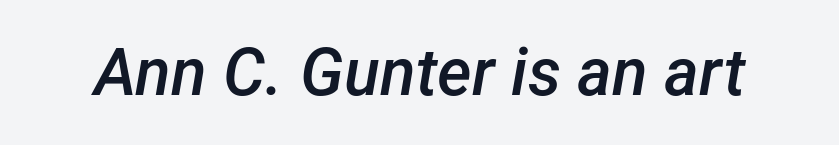
Q: Is the text bold? A: Semi-bold.
Q: Is the text italic (slanted)? A: Yes, it leans right by about 12 degrees.
Q: Is the text underlined? A: No.
Q: Is the spacing between letters normal or unusually wide? A: Normal.
Q: Width (condensed, normal, or wide)? A: Normal.
Q: Stroke contrast? A: Low.
Q: x-height? A: Medium.
Q: Monospaced? A: No.
